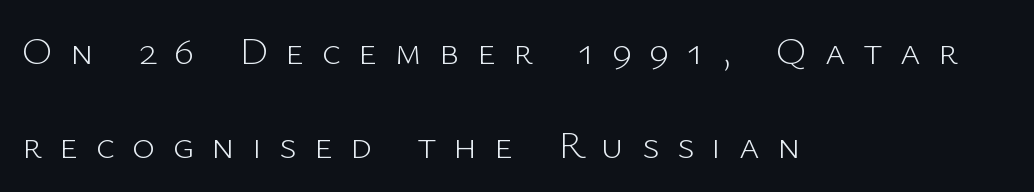
Q: Is the text bold? A: No.
Q: Is the text italic (slanted)? A: No, it is upright.
Q: Is the typeface a serif or a sans-serif typeface? A: Sans-serif.
Q: Is the text underlined? A: No.
Q: How is the paragraph aligned? A: Left-aligned.
Q: Is the spacing between letters normal or unusually wide? A: Unusually wide.
Q: Is the spacing between lines tight, normal or loose? A: Loose.
Q: Width (condensed, normal, or wide)? A: Normal.
Q: Stroke contrast? A: Low.
Q: x-height? A: Medium.
Q: Monospaced? A: No.
